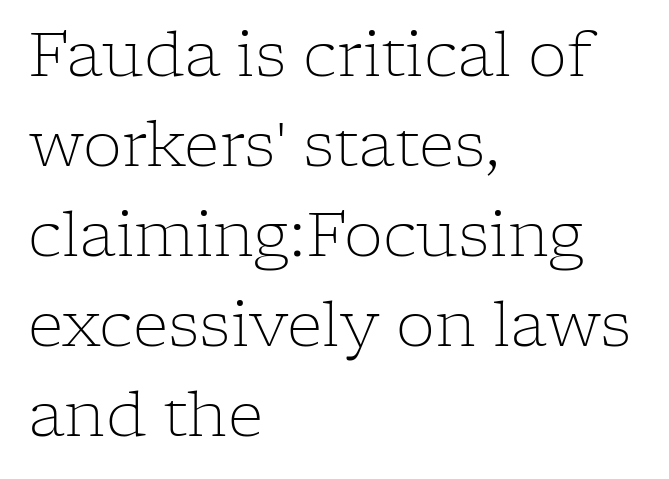
{"serif": "yes", "italic": "no", "bold": "no", "weight": "light", "width": "normal", "stroke_contrast": "low", "x_height": "medium", "monospaced": "no", "underline": "no", "align": "left", "line_spacing": "normal", "line_spacing_ratio": 1.45, "letter_spacing": "normal", "letter_spacing_em": 0.0, "glyph_px": 62}
